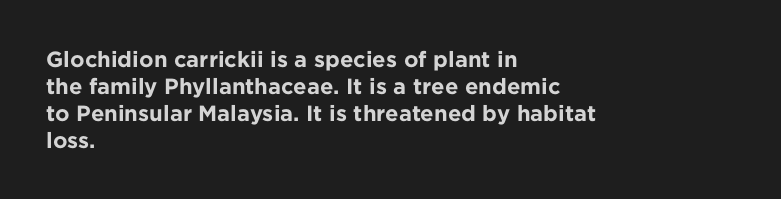
A typesetter would mark this as roman, not italic. What stands out about the letter spacing? Nothing — it is the standard amount. The baseline area is clear. Caption: bold face, heavy strokes.
